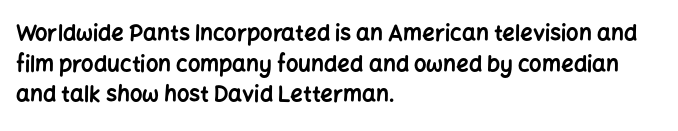
If you drew a line through each stem, it would be perfectly vertical. A normal amount of white space separates one row of letters from the next. Unmarked baselines from the first word to the last. Pretty heavy lettering here — definitely bold. The paragraph has a hard left edge and a soft right edge. These lines keep a tight, regular rhythm from letter to letter.
